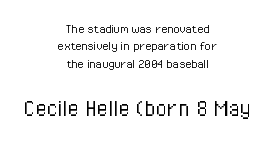
The letters in the lower block stand taller than those in the block above. How are the letters spaced? Ordinarily, with no added tracking. If you measured baseline to baseline, you'd find a middling distance. Heft: none added — not bold.
